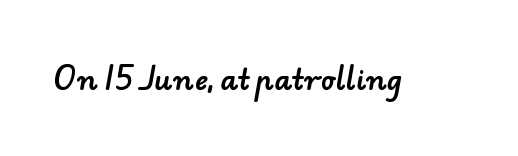
The image shows 28 px sans-serif type; set normal letter spacing, not underlined; low stroke contrast and a small x-height.
